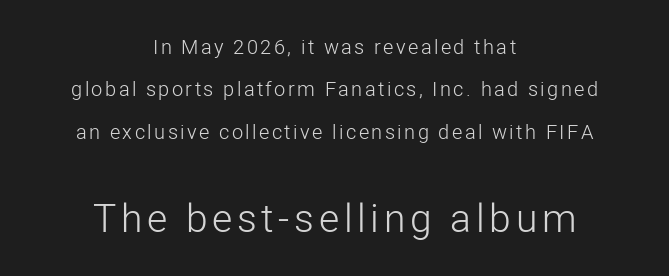
The letters look calm and open, with moderate or lighter stems. No italicization has been applied; the sample stays upright. These lines are rendered in a variable-pitch font. The zone under the glyphs is completely vacant.
